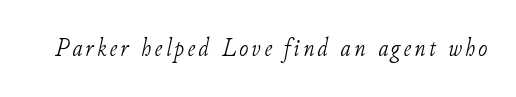
{"italic": "yes", "lean": "right", "slant_degrees": 11, "bold": "no", "underline": "no", "glyph_px": 25}
